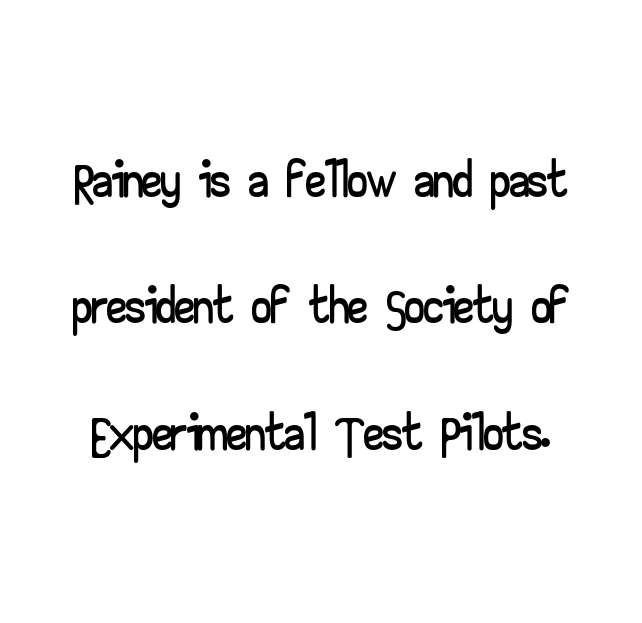
{"serif": "no", "italic": "no", "width": "wide", "stroke_contrast": "low", "x_height": "small", "monospaced": "no", "underline": "no", "align": "center", "line_spacing": "normal", "line_spacing_ratio": 1.62, "letter_spacing": "normal", "letter_spacing_em": 0.0, "glyph_px": 78}
